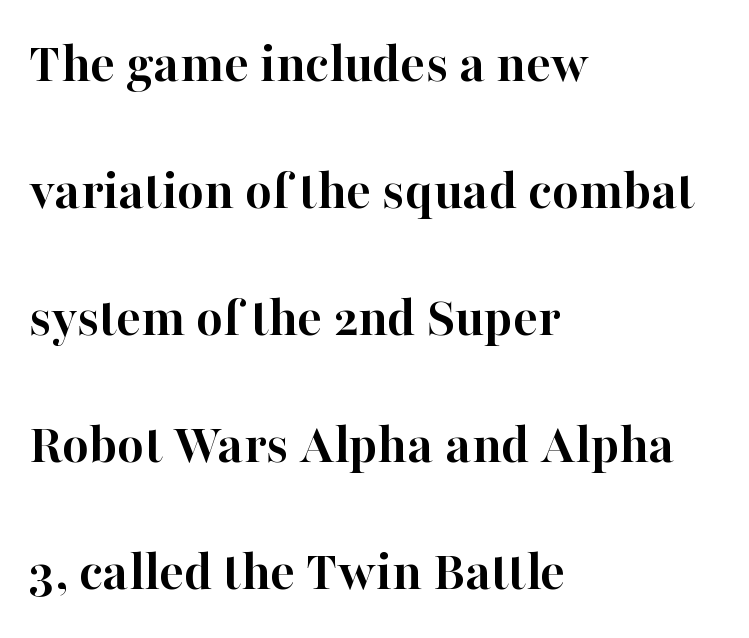
Q: Is the text bold? A: Yes.
Q: Is the text italic (slanted)? A: No, it is upright.
Q: Is the typeface a serif or a sans-serif typeface? A: Serif.
Q: Is the text underlined? A: No.
Q: How is the paragraph aligned? A: Left-aligned.
Q: Is the spacing between letters normal or unusually wide? A: Normal.
Q: Is the spacing between lines tight, normal or loose? A: Loose.
Q: Width (condensed, normal, or wide)? A: Normal.
Q: Stroke contrast? A: High.
Q: x-height? A: Medium.
Q: Monospaced? A: No.
